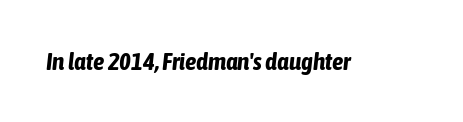
Q: Is the text bold? A: Yes.
Q: Is the text italic (slanted)? A: Yes, it leans right by about 6 degrees.
Q: Is the text underlined? A: No.
Q: Is the spacing between letters normal or unusually wide? A: Normal.
